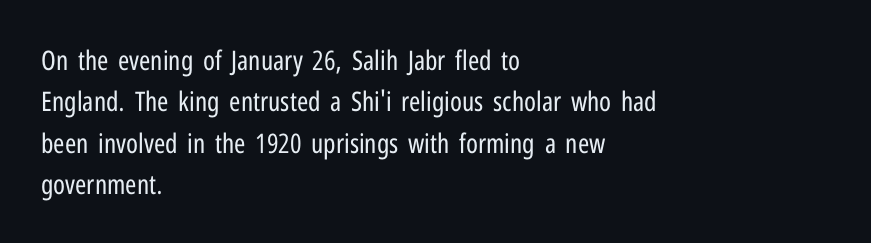
In terms of leading, this rendering sits right in the middle. The lettering stays uniformly vertical, giving the passage a roman look. Decoration check: the copy has no underline. The passage shown is not bold in any degree. How are the letters spaced? Ordinarily, with no added tracking.
